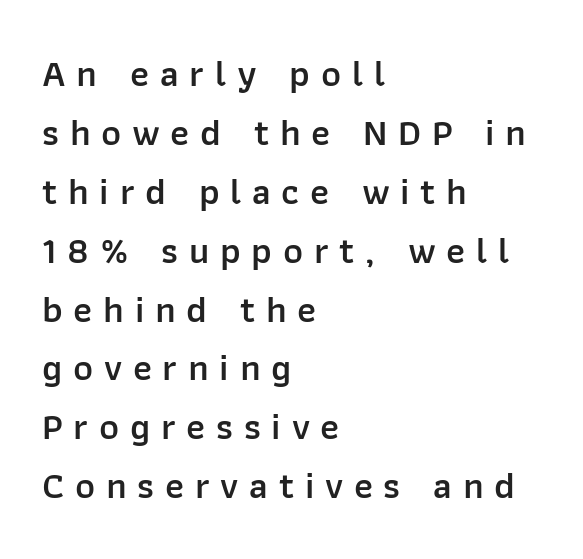
Interline gaps are of average width in this sample. The letterforms stand isolated, each surrounded by extra space. Firm but not heavy-handed strokes: this text is semibold. Are there feet on the stems? There aren't — it's a sans. Do the letters lean? They stand straight. Alignment: flush left.
